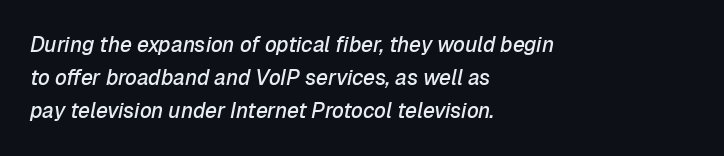
{"italic": "yes", "lean": "right", "slant_degrees": 12, "bold": "semi", "underline": "no", "align": "left", "line_spacing": "normal", "line_spacing_ratio": 1.58, "letter_spacing": "normal", "letter_spacing_em": 0.0, "glyph_px": 21}
